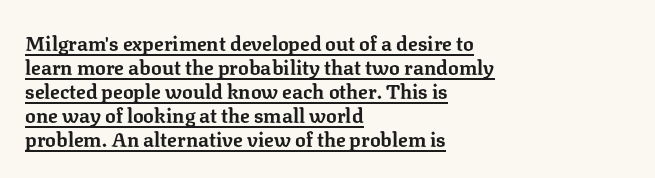
{"italic": "no", "bold": "yes", "underline": "yes", "align": "left", "line_spacing_ratio": 1.2, "letter_spacing": "normal", "letter_spacing_em": 0.0, "glyph_px": 20}
